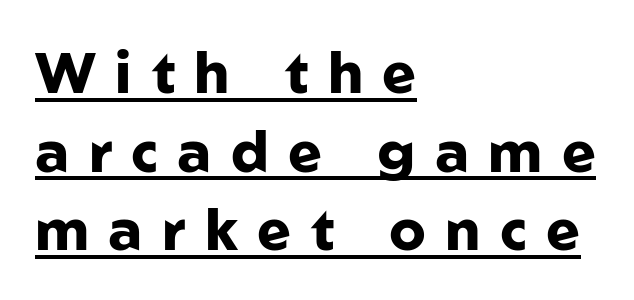
Q: Is the text bold? A: Yes.
Q: Is the text italic (slanted)? A: No, it is upright.
Q: Is the typeface a serif or a sans-serif typeface? A: Sans-serif.
Q: Is the text underlined? A: Yes.
Q: How is the paragraph aligned? A: Left-aligned.
Q: Is the spacing between letters normal or unusually wide? A: Unusually wide.
Q: Is the spacing between lines tight, normal or loose? A: Normal.
Q: Width (condensed, normal, or wide)? A: Normal.
Q: Stroke contrast? A: Low.
Q: x-height? A: Medium.
Q: Monospaced? A: No.
